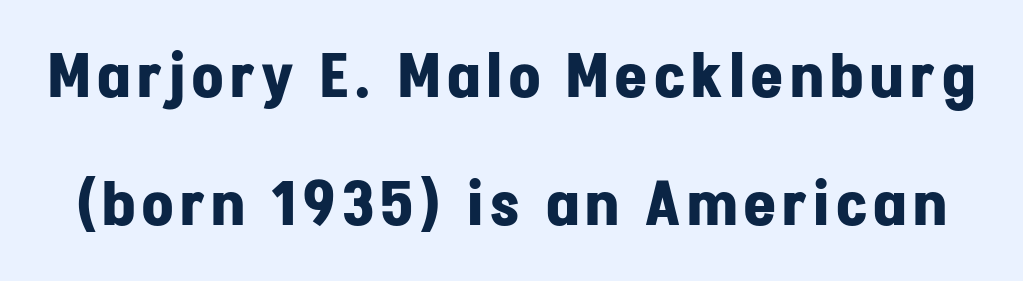
The passage shown is typed in a proportional face where columns would drift. The foot of each line stays bare and open. Note: no serifs on the glyphs. Does the leading feel generous? Absolutely, it's lavish. A dark, heavy texture on the line: the type is bold.
